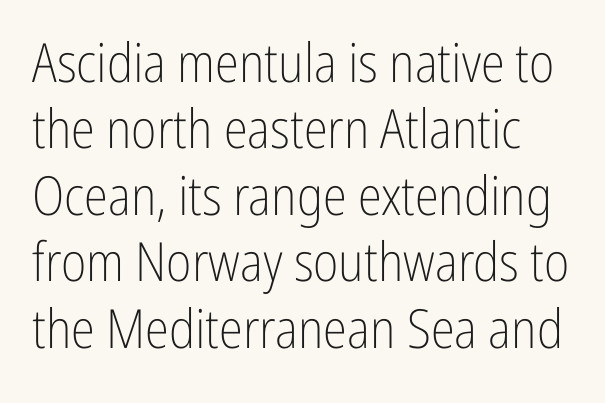
{"serif": "no", "italic": "no", "bold": "no", "weight": "light", "width": "condensed", "stroke_contrast": "low", "x_height": "medium", "monospaced": "no", "underline": "no", "line_spacing_ratio": 1.23, "letter_spacing": "normal", "letter_spacing_em": 0.0, "glyph_px": 54}
